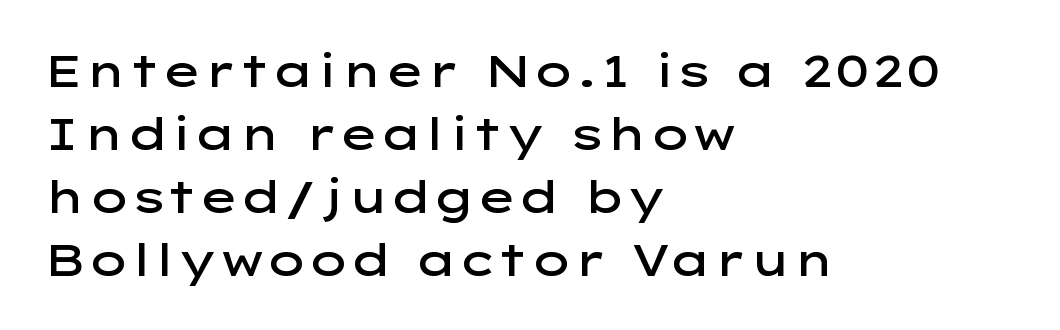
{"serif": "no", "italic": "no", "bold": "semi", "weight": "semibold", "width": "wide", "stroke_contrast": "low", "x_height": "medium", "monospaced": "no", "underline": "no", "align": "left", "line_spacing": "normal", "line_spacing_ratio": 1.43, "letter_spacing": "normal", "letter_spacing_em": 0.0, "glyph_px": 44}
